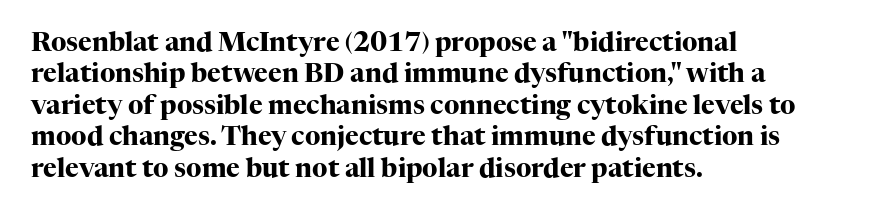
The image shows 26 px bold type, upright; set left-aligned, line spacing 1.21x, normal letter spacing, not underlined.
